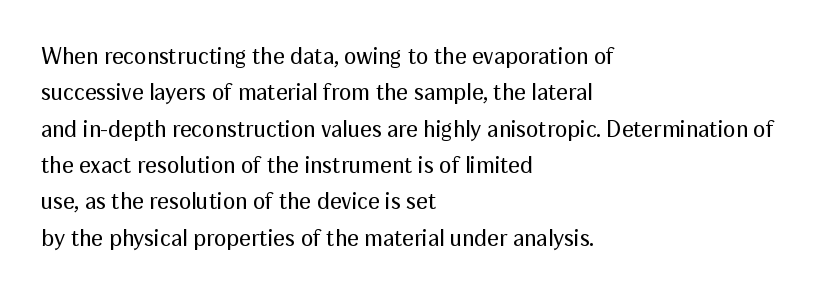
Q: Is the text bold? A: No.
Q: Is the text italic (slanted)? A: No, it is upright.
Q: Is the text underlined? A: No.
Q: How is the paragraph aligned? A: Left-aligned.
Q: Is the spacing between letters normal or unusually wide? A: Normal.
Q: Is the spacing between lines tight, normal or loose? A: Normal.
